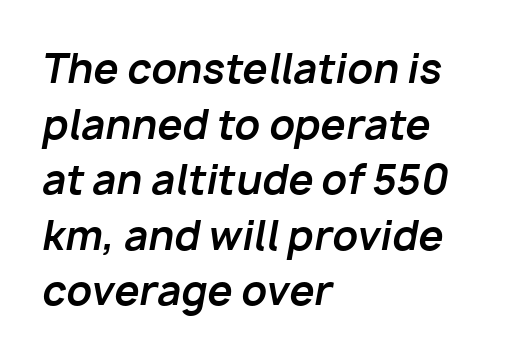
Looks like regular typesetting: each glyph gets only the width it needs. Leading: standard. Set as a true bold cut, around the 700 mark. This rendering leaves character spacing at its baseline value.
